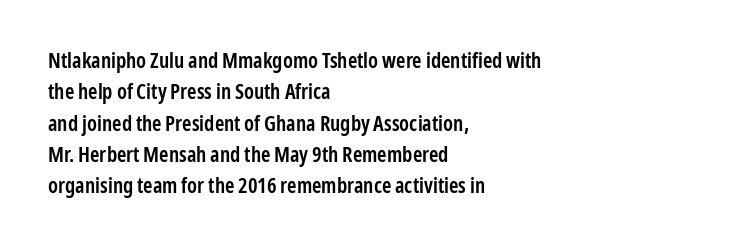
Q: Is the text bold? A: Semi-bold.
Q: Is the text italic (slanted)? A: No, it is upright.
Q: Is the text underlined? A: No.
Q: How is the paragraph aligned? A: Left-aligned.
Q: Is the spacing between letters normal or unusually wide? A: Normal.
Q: Is the spacing between lines tight, normal or loose? A: Normal.
